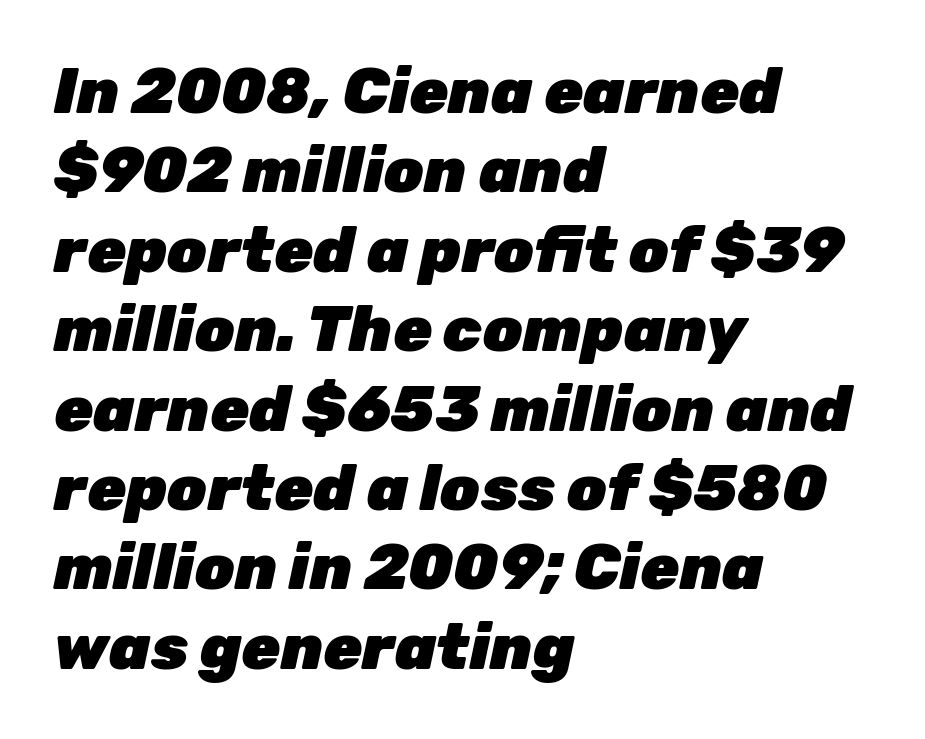
The axis of the letterforms is tilted away from vertical. The rendering keeps characters at their native spacing. The passage shown is emphatically bold. The passage shown is not underscored anywhere. Leading: standard. Here the designer chose a conventional face with non-uniform glyph widths.
